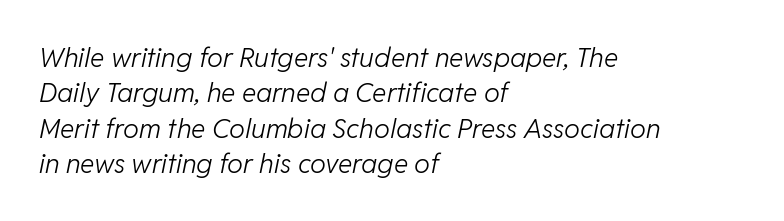
Leading matches the norm, producing a regular column. Compared with a centered layout, this one pins lines to the left instead. A clean baseline with only descenders dipping below it. Posture: slanted. The passage shown has conventional tracking throughout. Heaviness? Minimal to ordinary, like unemphasized prose.
